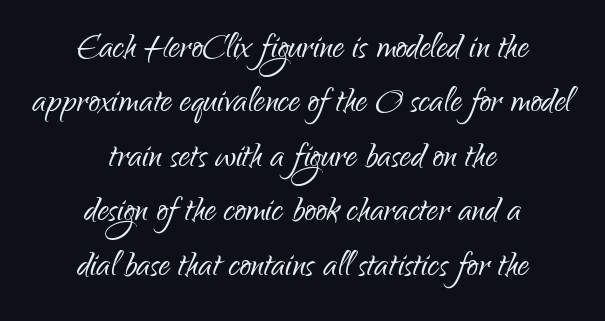
Q: Is the text bold? A: No.
Q: Is the text italic (slanted)? A: Yes.
Q: Is the typeface a serif or a sans-serif typeface? A: Sans-serif.
Q: Is the text underlined? A: No.
Q: How is the paragraph aligned? A: Centered.
Q: Is the spacing between letters normal or unusually wide? A: Normal.
Q: Width (condensed, normal, or wide)? A: Condensed.
Q: Stroke contrast? A: Low.
Q: x-height? A: Small.
Q: Monospaced? A: No.
